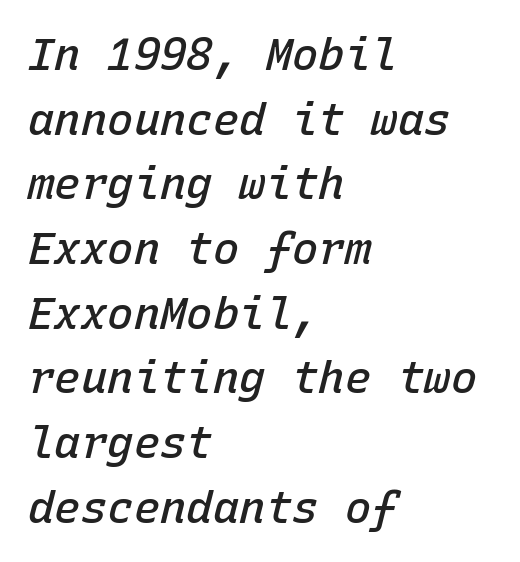
The paragraph has a hard left edge and a soft right edge. The lines sit at an ordinary, default distance from one another. These words are printed semibold, heavier than regular yet not bold. Would a proofreader flag this as italicized? Yes. Anything drawn beneath the words? Only blank space. Do the characters align in a grid? Yes, the font is monospaced.
